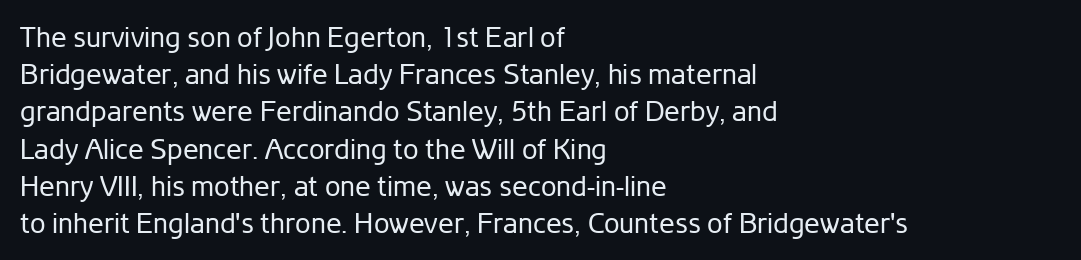
{"serif": "no", "italic": "no", "bold": "no", "weight": "regular", "width": "normal", "stroke_contrast": "low", "x_height": "medium", "monospaced": "no", "underline": "no", "align": "left", "line_spacing": "normal", "line_spacing_ratio": 1.33, "letter_spacing": "normal", "letter_spacing_em": 0.0, "glyph_px": 28}
